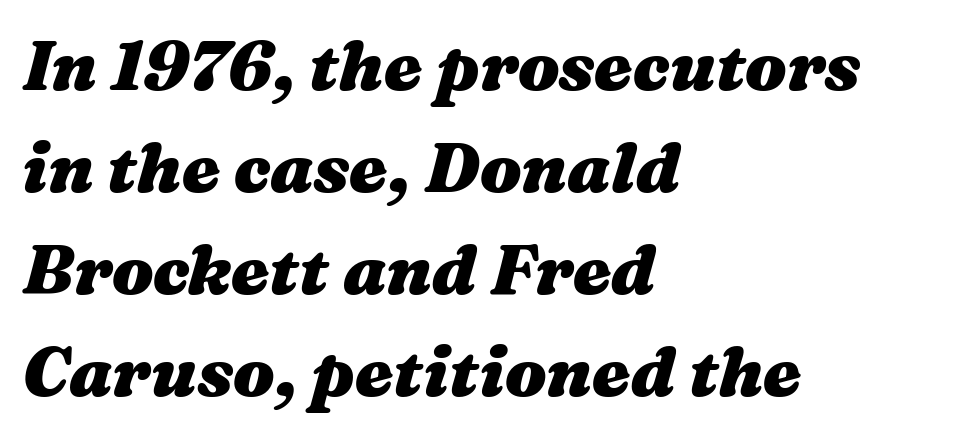
Compared with typical body copy, the letter spacing here is the same. The letters are bold, with thick, heavy strokes. Each row of text sits above clean, open space. An italicized treatment has been applied to the whole sample.
